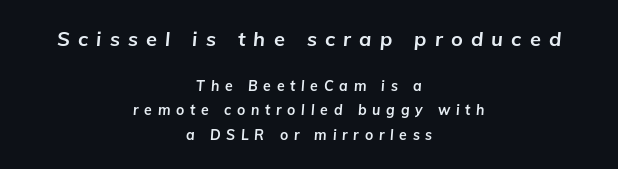
{"italic": "yes", "lean": "right", "slant_degrees": 5, "bold": "yes", "underline": "no", "align": "center", "line_spacing_ratio": 1.74, "letter_spacing": "wide", "letter_spacing_em": 0.41, "larger_block": "first", "size_ratio": 1.43, "glyph_px": 20}
